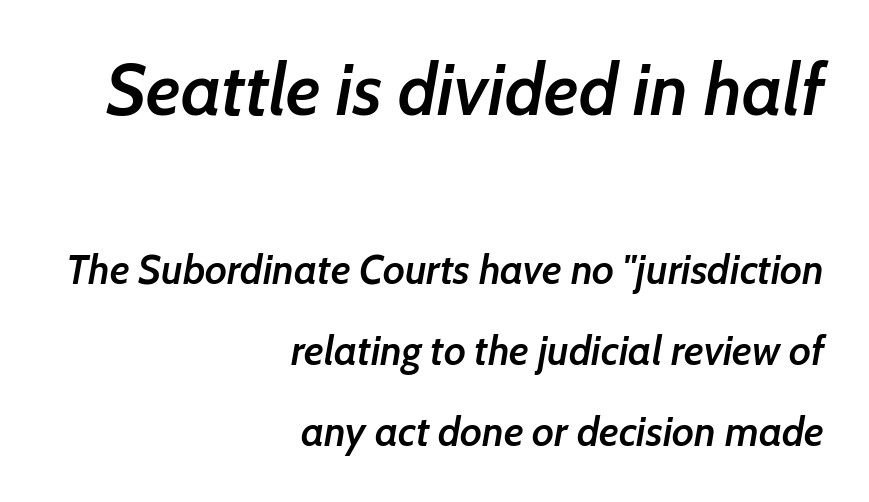
Q: Is the text bold? A: Semi-bold.
Q: Is the text italic (slanted)? A: Yes, it leans right by about 7 degrees.
Q: Is the text underlined? A: No.
Q: How is the paragraph aligned? A: Right-aligned.
Q: Is the spacing between letters normal or unusually wide? A: Normal.
Q: Is the spacing between lines tight, normal or loose? A: Loose.
Q: Which block of text is set in a larger size, the first (top) or the second (bottom)? A: The first (top) one.
Q: Width (condensed, normal, or wide)? A: Normal.
Q: Stroke contrast? A: Low.
Q: x-height? A: Medium.
Q: Monospaced? A: No.
